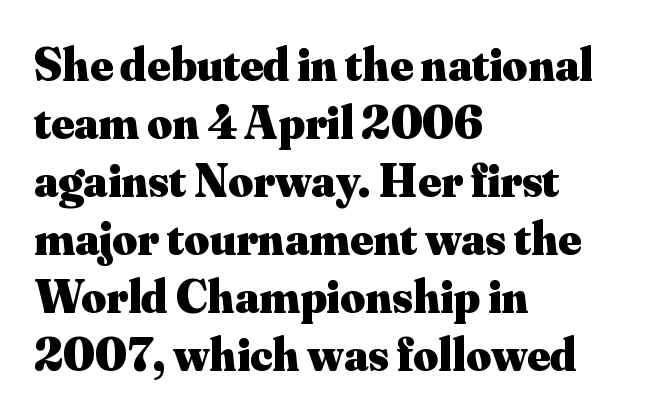
Q: Is the text bold? A: Yes.
Q: Is the text italic (slanted)? A: No, it is upright.
Q: Is the typeface a serif or a sans-serif typeface? A: Serif.
Q: Is the text underlined? A: No.
Q: How is the paragraph aligned? A: Left-aligned.
Q: Is the spacing between letters normal or unusually wide? A: Normal.
Q: Width (condensed, normal, or wide)? A: Normal.
Q: Stroke contrast? A: Medium.
Q: x-height? A: Small.
Q: Monospaced? A: No.
